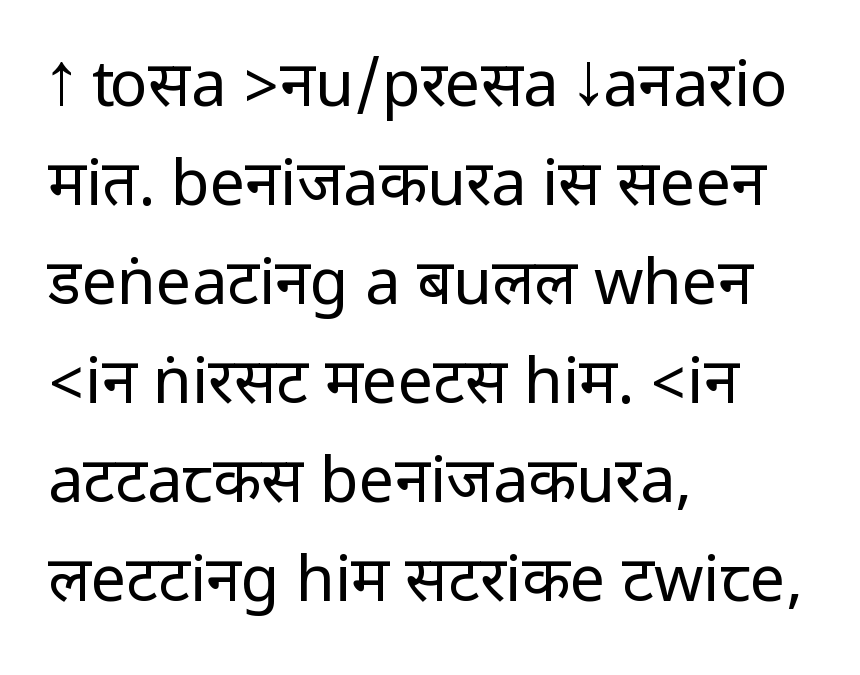
{"serif": "no", "italic": "no", "bold": "no", "weight": "regular", "width": "condensed", "stroke_contrast": "low", "underline": "no", "align": "left", "line_spacing": "normal", "line_spacing_ratio": 1.57, "letter_spacing": "normal", "letter_spacing_em": 0.0, "glyph_px": 63}
